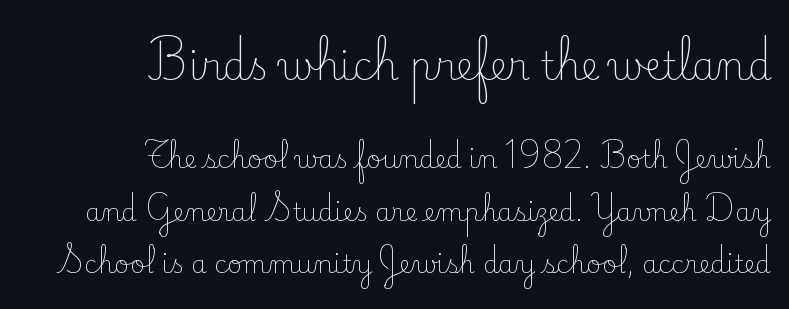
{"serif": "yes", "italic": "no", "bold": "no", "weight": "light", "width": "normal", "stroke_contrast": "low", "x_height": "small", "monospaced": "no", "underline": "no", "align": "right", "line_spacing": "loose", "line_spacing_ratio": 2.1, "letter_spacing": "normal", "letter_spacing_em": 0.0, "larger_block": "first", "size_ratio": 1.52, "glyph_px": 38}
